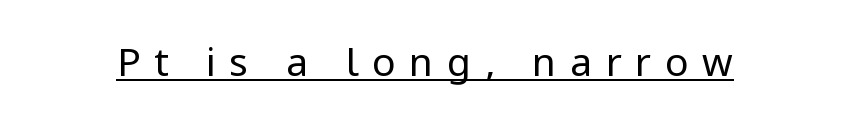
Decoration check: the copy is underlined. No heavy texture on the line: the type isn't bold. The letters stand upright; this is a roman face. The passage shown has open, widely tracked lettering throughout. Nothing sits at the stroke ends, so this counts as sans-serif. The face used here is proportionally spaced, like ordinary book or web type.
